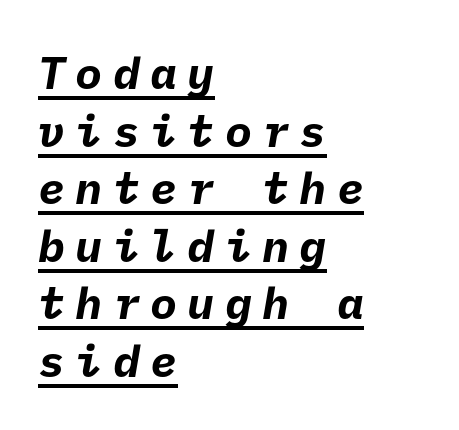
The image shows 45 px bold sans-serif type; set left-aligned, normal line spacing (1.28x), unusually wide letter spacing (+0.23 em), underlined; low stroke contrast and a medium x-height.
